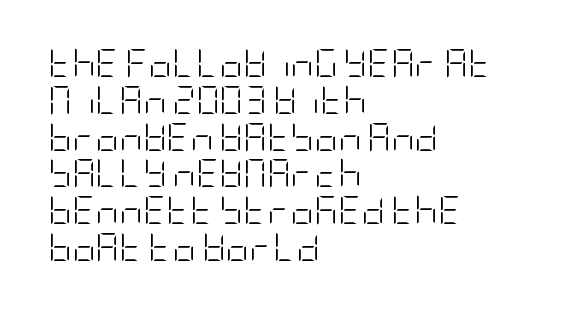
Q: Is the text bold? A: No.
Q: Is the text italic (slanted)? A: No, it is upright.
Q: Is the typeface a serif or a sans-serif typeface? A: Sans-serif.
Q: Is the text underlined? A: No.
Q: How is the paragraph aligned? A: Left-aligned.
Q: Is the spacing between letters normal or unusually wide? A: Normal.
Q: Is the spacing between lines tight, normal or loose? A: Normal.
Q: Width (condensed, normal, or wide)? A: Condensed.
Q: Stroke contrast? A: Low.
Q: x-height? A: Large.
